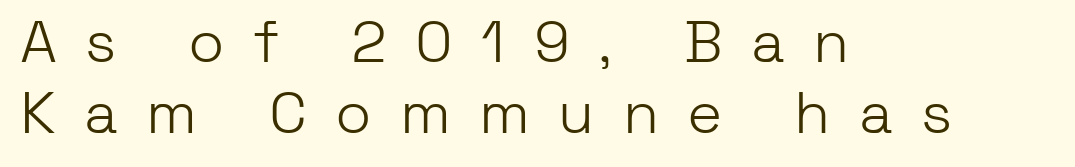
The lettering holds an erect, upright posture throughout. What stands out about the letter spacing? Its width — letters are far apart. The letters look calm and open, with moderate or lighter stems. This sample is left-justified, so line endings fall wherever the words run out. Typographically, this falls in the sans-serif category.
